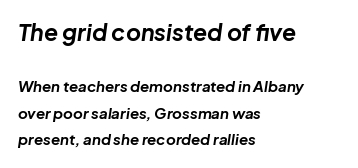
Q: Is the text bold? A: Yes.
Q: Is the text italic (slanted)? A: Yes, it leans right by about 8 degrees.
Q: Is the text underlined? A: No.
Q: How is the paragraph aligned? A: Left-aligned.
Q: Is the spacing between letters normal or unusually wide? A: Normal.
Q: Which block of text is set in a larger size, the first (top) or the second (bottom)? A: The first (top) one.
